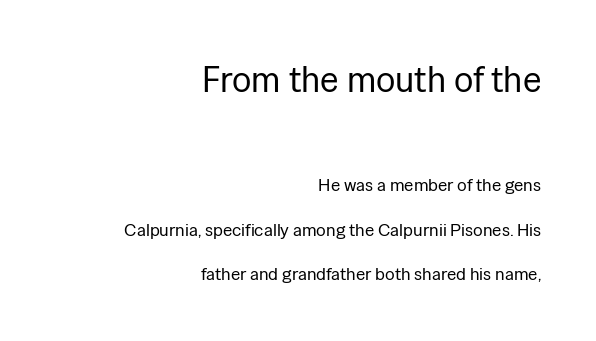
{"serif": "no", "italic": "no", "bold": "no", "weight": "regular", "width": "normal", "stroke_contrast": "low", "x_height": "medium", "monospaced": "no", "underline": "no", "align": "right", "line_spacing": "loose", "line_spacing_ratio": 2.46, "letter_spacing": "normal", "letter_spacing_em": 0.0, "larger_block": "first", "size_ratio": 2.0, "glyph_px": 36}
